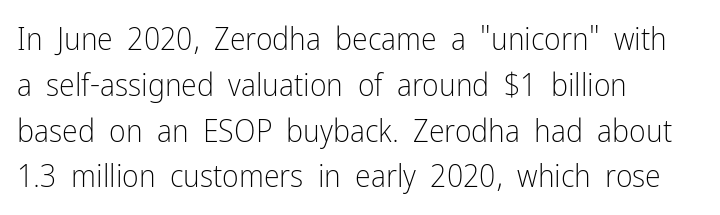
The space directly below the letters is spotless. The letters advance in unequal steps, a hallmark of proportional type. Short note: letters normally spaced. Baseline-to-baseline distance is the conventional proportion of letter height. Stems here are at most as thick as an everyday book face.
